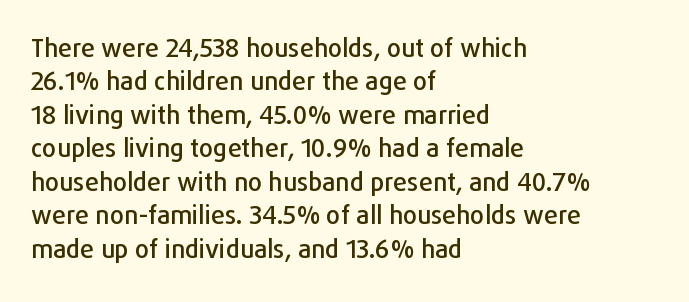
{"italic": "no", "underline": "no", "align": "left", "line_spacing": "normal", "line_spacing_ratio": 1.34, "letter_spacing": "normal", "letter_spacing_em": 0.0, "glyph_px": 25}
